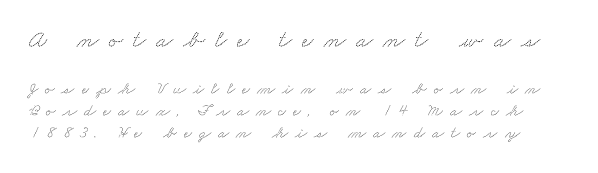
The image shows 25 px text type; set normal line spacing (1.29x), unusually wide letter spacing (+0.41 em), not underlined; the first (top) block is 1.47x larger.
